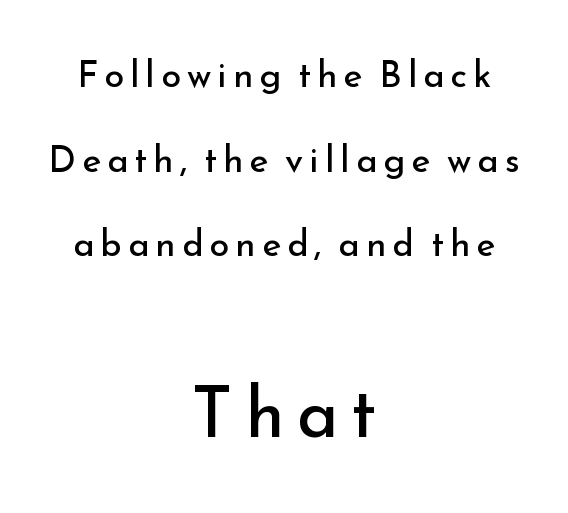
The type sits square on the baseline with zero lean. Looks like regular typesetting: each glyph gets only the width it needs. Serif or sans? Sans — the stroke terminals are bare. Baseline-to-baseline distance is far greater than the letter height. Unmarked baselines from the first word to the last.
